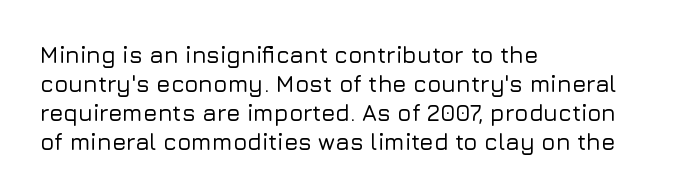
Posture: straight, roman, zero tilt. The passage shown is not underscored anywhere. The rendering anchors every line to the left-hand side. The gaps between neighbouring characters are ordinary and unremarkable.
